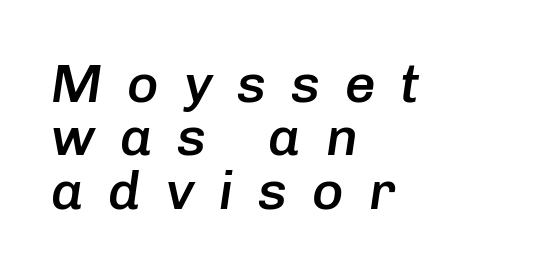
{"italic": "yes", "lean": "right", "slant_degrees": 8, "bold": "semi", "weight": "semibold", "width": "normal", "stroke_contrast": "low", "x_height": "medium", "monospaced": "no", "underline": "no", "align": "left", "line_spacing": "tight", "line_spacing_ratio": 0.99, "letter_spacing": "wide", "letter_spacing_em": 0.46, "glyph_px": 54}
